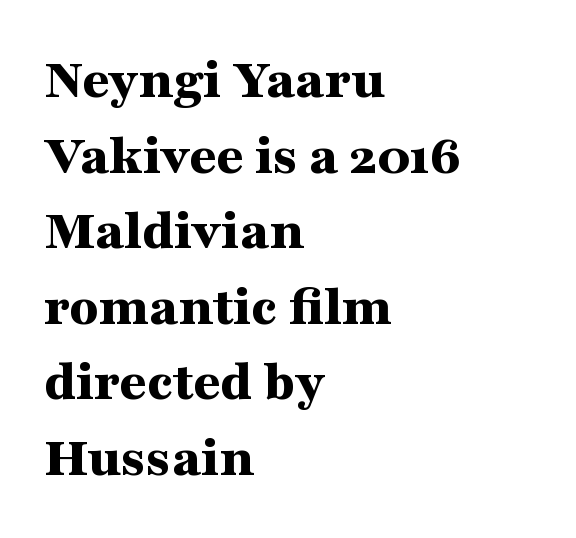
Bold? Absolutely — the strokes are thick and heavy. A typesetter would call this zero additional tracking. This sample has the flowing, uneven cadence of proportional lettering. The letters stand straight up with perfectly vertical stems. The face used here is seriffed, in the tradition of book romans.
